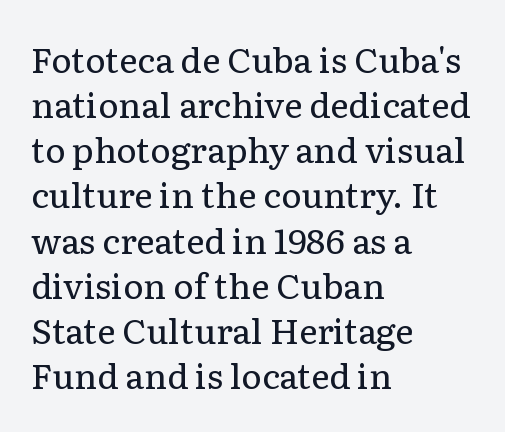
Check where the strokes stop: tiny serifs finish them off. Is this a heavy cut? Hardly; it is regular or lighter. Quick note: interline space is typical. The ragged edge is on the right, which tells us the setting is flush left. Letters rest on an invisible, unmarked baseline.
